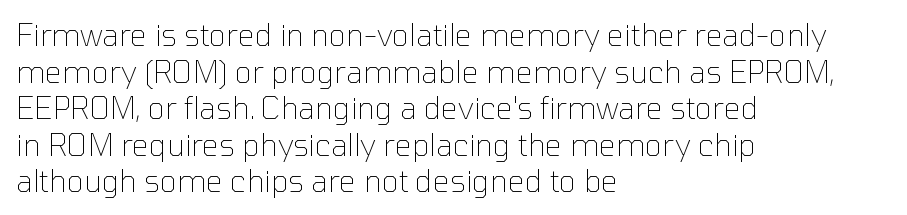
The image shows 30 px thin sans-serif type, upright; set left-aligned, line spacing 1.22x, normal letter spacing, not underlined; low stroke contrast and a medium x-height.
